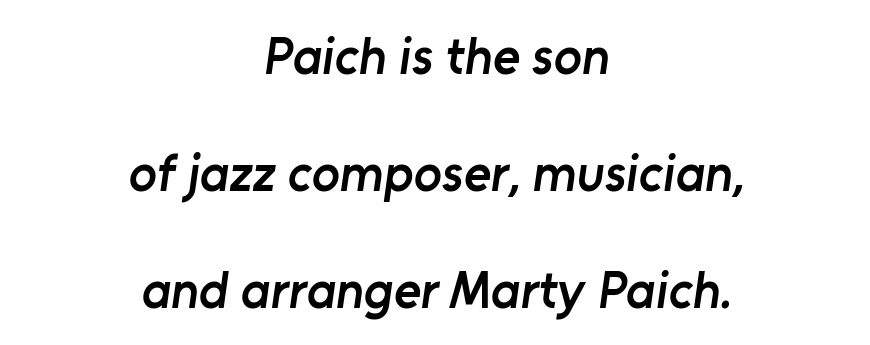
{"serif": "no", "bold": "semi", "weight": "semibold", "width": "normal", "stroke_contrast": "low", "x_height": "medium", "monospaced": "no", "underline": "no", "align": "center", "line_spacing": "loose", "line_spacing_ratio": 2.25, "letter_spacing": "normal", "letter_spacing_em": 0.0, "glyph_px": 52}
